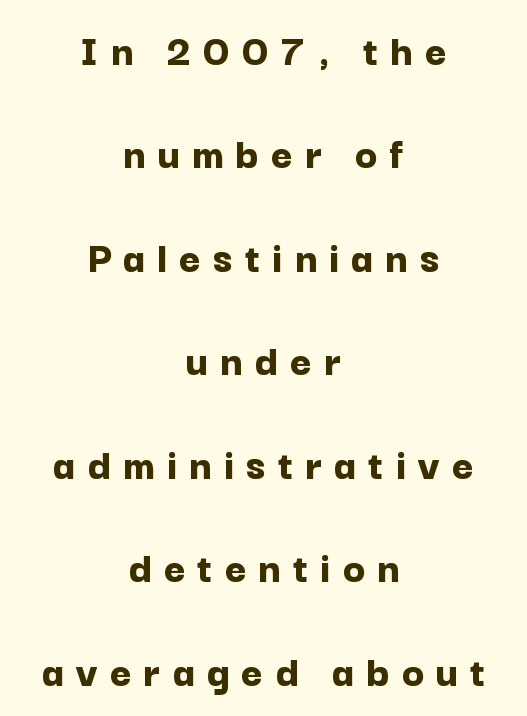
Q: Is the text bold? A: Yes.
Q: Is the text italic (slanted)? A: No, it is upright.
Q: Is the typeface a serif or a sans-serif typeface? A: Sans-serif.
Q: Is the text underlined? A: No.
Q: How is the paragraph aligned? A: Centered.
Q: Is the spacing between letters normal or unusually wide? A: Unusually wide.
Q: Is the spacing between lines tight, normal or loose? A: Loose.
Q: Width (condensed, normal, or wide)? A: Normal.
Q: Stroke contrast? A: Low.
Q: x-height? A: Medium.
Q: Monospaced? A: No.
